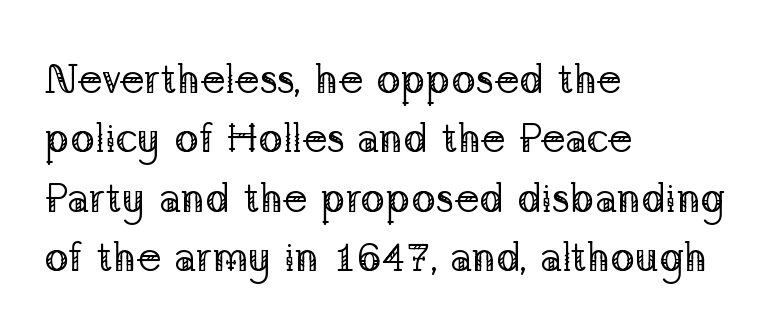
Q: Is the text bold? A: No.
Q: Is the text italic (slanted)? A: No, it is upright.
Q: Is the typeface a serif or a sans-serif typeface? A: Serif.
Q: Is the text underlined? A: No.
Q: How is the paragraph aligned? A: Left-aligned.
Q: Is the spacing between letters normal or unusually wide? A: Normal.
Q: Is the spacing between lines tight, normal or loose? A: Normal.
Q: Width (condensed, normal, or wide)? A: Normal.
Q: Stroke contrast? A: Low.
Q: x-height? A: Medium.
Q: Monospaced? A: No.
